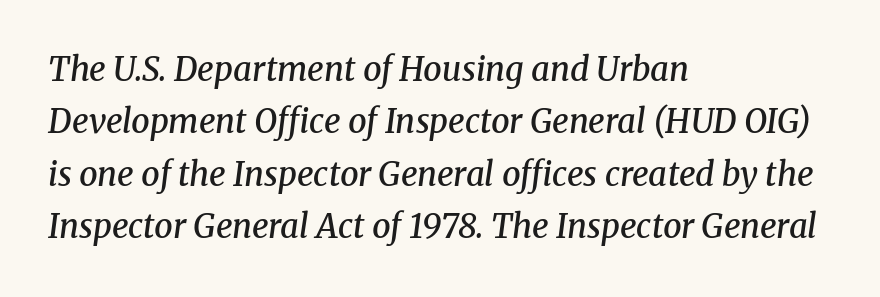
The image shows 33 px semibold serif type, italic (leaning right); set left-aligned, normal line spacing (1.59x), normal letter spacing, not underlined; medium stroke contrast and a medium x-height.
